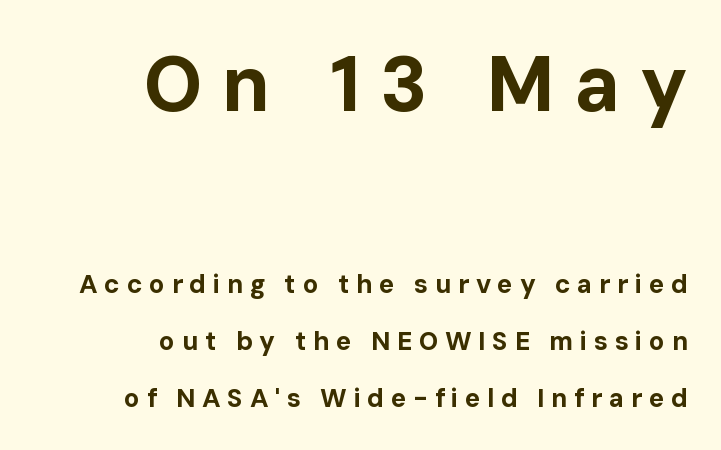
{"serif": "no", "italic": "no", "bold": "yes", "weight": "bold", "width": "normal", "stroke_contrast": "low", "x_height": "medium", "monospaced": "no", "underline": "no", "align": "right", "line_spacing": "loose", "line_spacing_ratio": 2.2, "letter_spacing": "wide", "letter_spacing_em": 0.25, "larger_block": "first", "size_ratio": 3.0, "glyph_px": 78}
